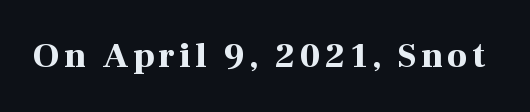
Q: Is the text bold? A: Yes.
Q: Is the text italic (slanted)? A: No, it is upright.
Q: Is the typeface a serif or a sans-serif typeface? A: Serif.
Q: Is the text underlined? A: No.
Q: Width (condensed, normal, or wide)? A: Normal.
Q: Stroke contrast? A: High.
Q: x-height? A: Medium.
Q: Monospaced? A: No.
